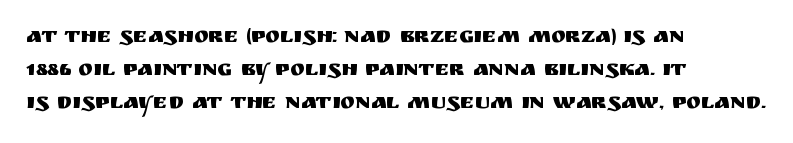
The image shows 22 px text type, upright; set left-aligned, normal line spacing (1.5x), normal letter spacing, not underlined.
